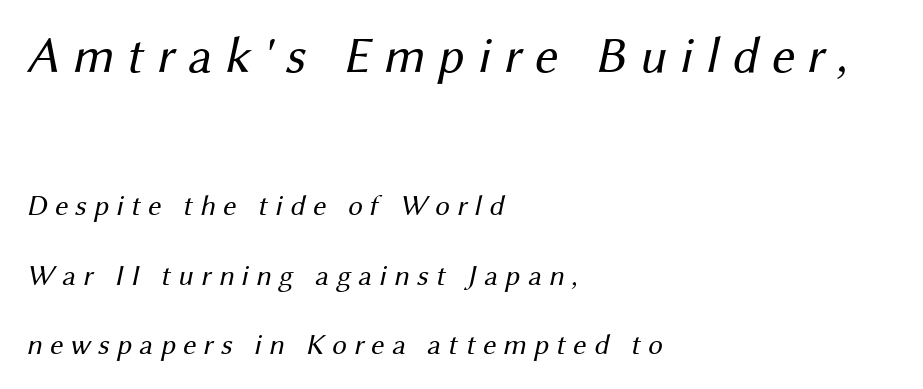
{"serif": "no", "bold": "no", "weight": "regular", "width": "normal", "stroke_contrast": "medium", "x_height": "medium", "monospaced": "no", "underline": "no", "align": "left", "line_spacing": "loose", "line_spacing_ratio": 2.4, "letter_spacing": "wide", "letter_spacing_em": 0.25, "larger_block": "first", "size_ratio": 1.76, "glyph_px": 51}
